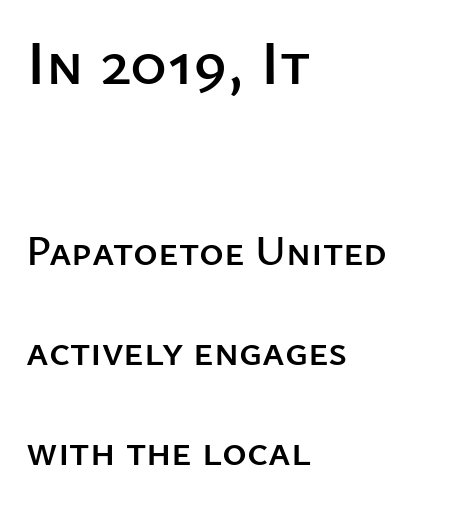
{"serif": "no", "italic": "no", "width": "normal", "stroke_contrast": "low", "x_height": "medium", "monospaced": "no", "underline": "no", "align": "left", "line_spacing": "loose", "line_spacing_ratio": 2.38, "letter_spacing": "normal", "letter_spacing_em": 0.0, "larger_block": "first", "size_ratio": 1.5, "glyph_px": 63}
